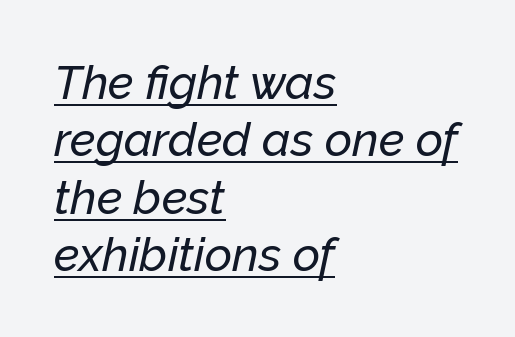
The image shows 47 px text type, italic (leaning right); set left-aligned, line spacing 1.22x, normal letter spacing, underlined; low stroke contrast and a medium x-height.
